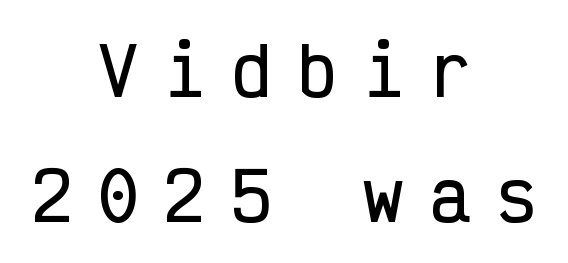
The image shows 67 px condensed sans-serif type, upright, monospaced; set centered, line spacing 1.87x, unusually wide letter spacing (+0.39 em), not underlined; low stroke contrast and a medium x-height.
